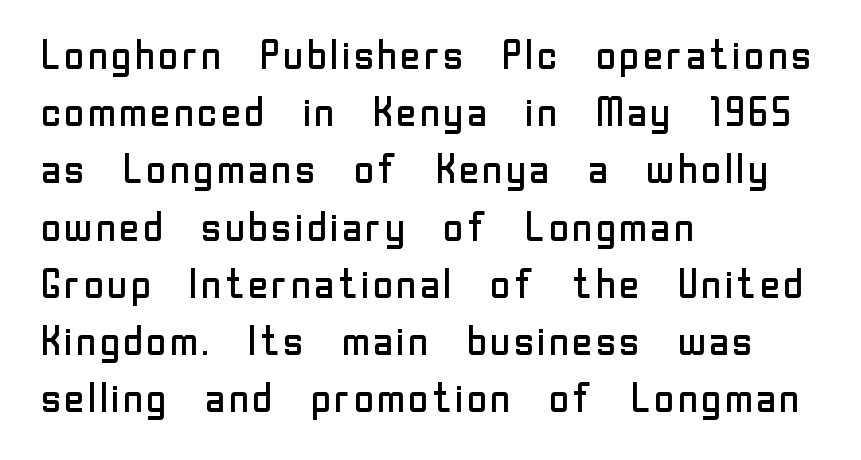
Q: Is the text bold? A: No.
Q: Is the text italic (slanted)? A: No, it is upright.
Q: Is the typeface a serif or a sans-serif typeface? A: Sans-serif.
Q: Is the text underlined? A: No.
Q: How is the paragraph aligned? A: Left-aligned.
Q: Is the spacing between letters normal or unusually wide? A: Normal.
Q: Is the spacing between lines tight, normal or loose? A: Normal.
Q: Width (condensed, normal, or wide)? A: Normal.
Q: Stroke contrast? A: Low.
Q: x-height? A: Medium.
Q: Monospaced? A: No.
